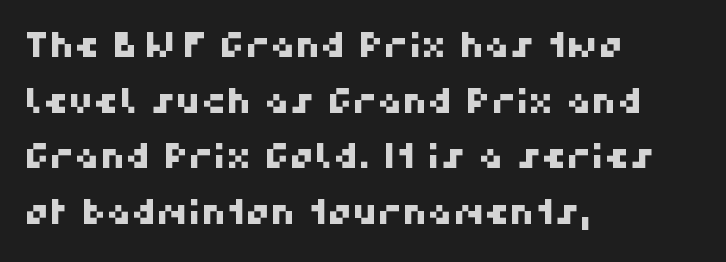
Q: Is the typeface a serif or a sans-serif typeface? A: Sans-serif.
Q: Is the text underlined? A: No.
Q: How is the paragraph aligned? A: Left-aligned.
Q: Is the spacing between letters normal or unusually wide? A: Normal.
Q: Is the spacing between lines tight, normal or loose? A: Normal.
Q: Width (condensed, normal, or wide)? A: Normal.
Q: Stroke contrast? A: High.
Q: x-height? A: Medium.
Q: Monospaced? A: No.
